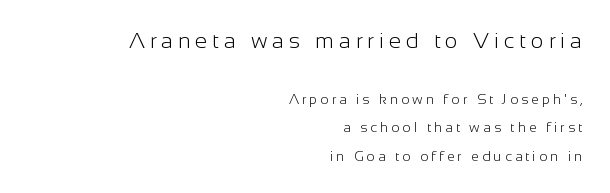
This sample trades compactness for vertical openness between lines. Which margin do the lines hug? The right one — the left edge is uneven. This sample uses an upright cut, with every glyph sitting square on the baseline. Here the first block reads like a headline and the second like body copy.
